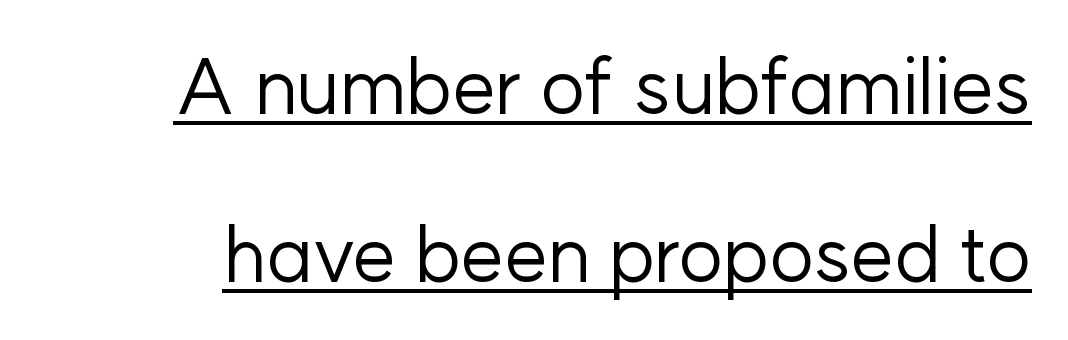
Q: Is the text bold? A: No.
Q: Is the text italic (slanted)? A: No, it is upright.
Q: Is the typeface a serif or a sans-serif typeface? A: Sans-serif.
Q: Is the text underlined? A: Yes.
Q: Is the spacing between letters normal or unusually wide? A: Normal.
Q: Is the spacing between lines tight, normal or loose? A: Loose.
Q: Width (condensed, normal, or wide)? A: Normal.
Q: Stroke contrast? A: Low.
Q: x-height? A: Medium.
Q: Monospaced? A: No.
